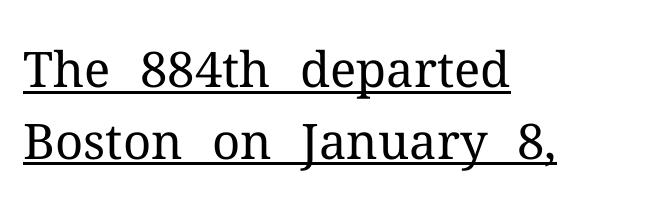
Q: Is the text bold? A: No.
Q: Is the text italic (slanted)? A: No, it is upright.
Q: Is the typeface a serif or a sans-serif typeface? A: Serif.
Q: Is the text underlined? A: Yes.
Q: How is the paragraph aligned? A: Left-aligned.
Q: Is the spacing between letters normal or unusually wide? A: Normal.
Q: Is the spacing between lines tight, normal or loose? A: Normal.
Q: Width (condensed, normal, or wide)? A: Normal.
Q: Stroke contrast? A: Medium.
Q: x-height? A: Medium.
Q: Monospaced? A: No.
